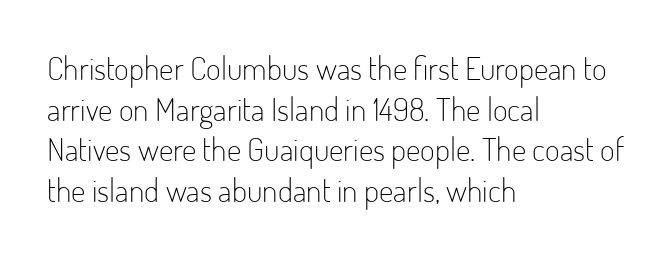
A light-to-regular cut is what we see here. This sample is left-justified, so line endings fall wherever the words run out. This sample keeps an unexceptional amount of space between lines. When letters stand straight like this, we call the style roman or upright. Words appear dense and cohesive because spacing is normal.
